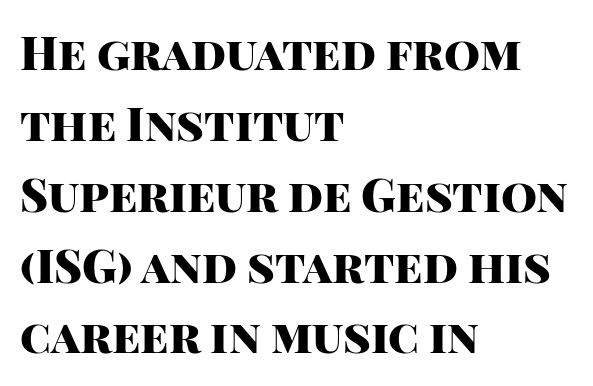
Q: Is the text bold? A: Yes.
Q: Is the text italic (slanted)? A: No, it is upright.
Q: Is the typeface a serif or a sans-serif typeface? A: Sans-serif.
Q: Is the text underlined? A: No.
Q: How is the paragraph aligned? A: Left-aligned.
Q: Is the spacing between letters normal or unusually wide? A: Normal.
Q: Is the spacing between lines tight, normal or loose? A: Normal.
Q: Width (condensed, normal, or wide)? A: Normal.
Q: Stroke contrast? A: High.
Q: x-height? A: Large.
Q: Monospaced? A: No.
